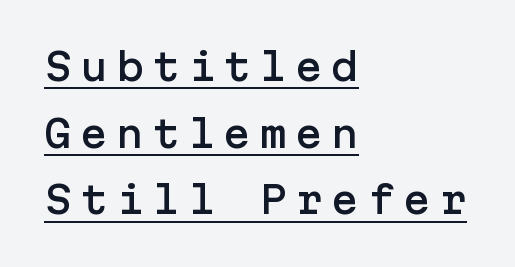
The image shows 37 px sans-serif type, upright; set left-aligned, line spacing 1.8x, unusually wide letter spacing (+0.22 em), underlined; low stroke contrast and a medium x-height.
